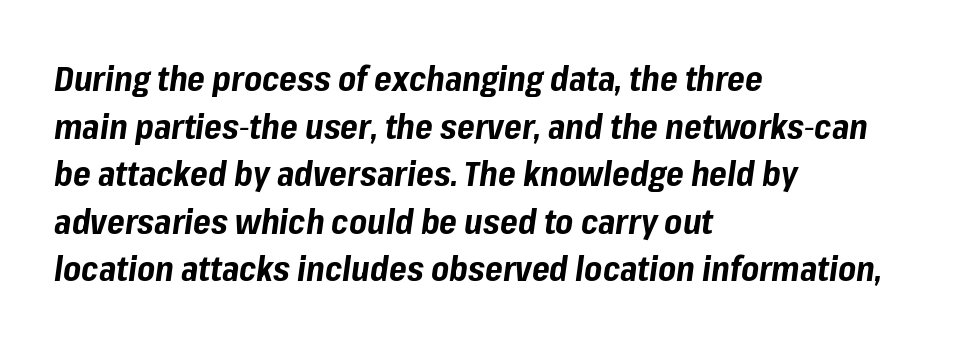
Q: Is the text bold? A: Yes.
Q: Is the text italic (slanted)? A: Yes, it leans right by about 8 degrees.
Q: Is the text underlined? A: No.
Q: How is the paragraph aligned? A: Left-aligned.
Q: Is the spacing between letters normal or unusually wide? A: Normal.
Q: Is the spacing between lines tight, normal or loose? A: Normal.
Q: Width (condensed, normal, or wide)? A: Normal.
Q: Stroke contrast? A: Low.
Q: x-height? A: Medium.
Q: Monospaced? A: No.
